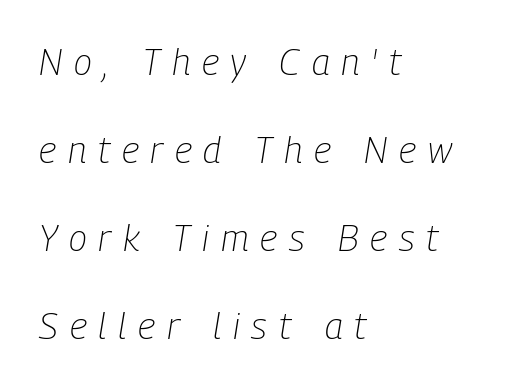
{"italic": "yes", "lean": "right", "slant_degrees": 9, "bold": "no", "weight": "light", "width": "condensed", "stroke_contrast": "low", "x_height": "medium", "monospaced": "no", "underline": "no", "align": "left", "line_spacing": "loose", "line_spacing_ratio": 2.38, "letter_spacing": "wide", "letter_spacing_em": 0.32, "glyph_px": 37}
